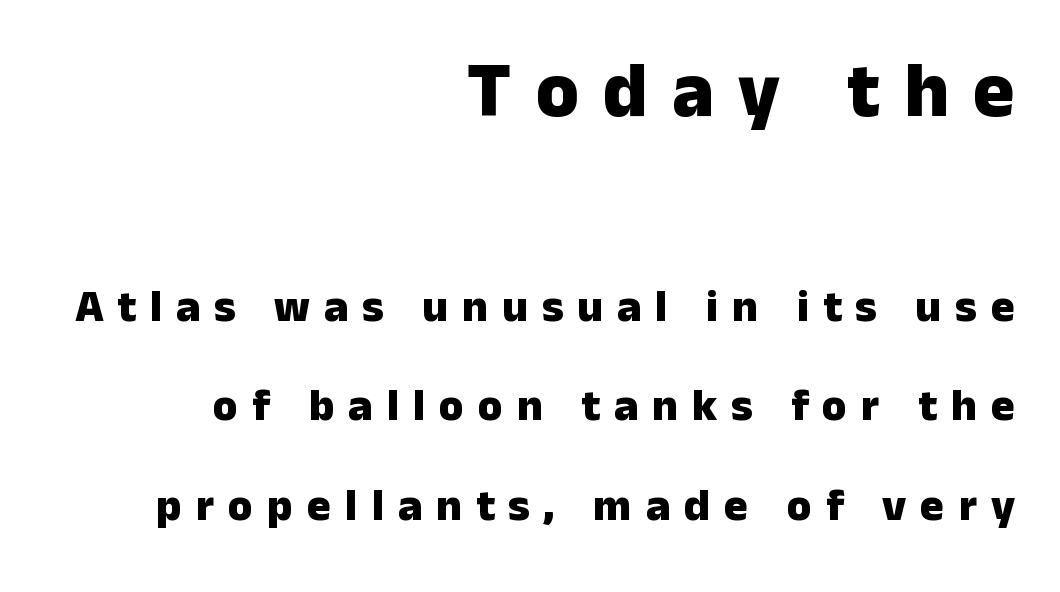
Q: Is the text bold? A: Yes.
Q: Is the text italic (slanted)? A: No, it is upright.
Q: Is the typeface a serif or a sans-serif typeface? A: Sans-serif.
Q: Is the text underlined? A: No.
Q: How is the paragraph aligned? A: Right-aligned.
Q: Is the spacing between letters normal or unusually wide? A: Unusually wide.
Q: Is the spacing between lines tight, normal or loose? A: Loose.
Q: Which block of text is set in a larger size, the first (top) or the second (bottom)? A: The first (top) one.
Q: Width (condensed, normal, or wide)? A: Normal.
Q: Stroke contrast? A: Low.
Q: x-height? A: Medium.
Q: Monospaced? A: No.
